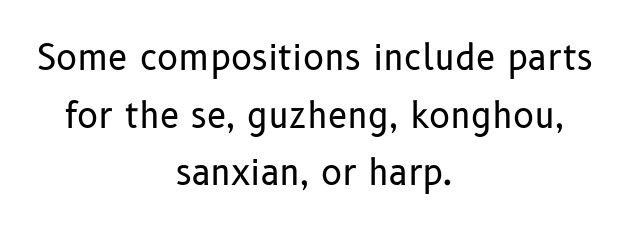
The strokes are not fattened; the text isn't bold. Posture: upright roman. The passage shown is typeset with a sans-serif family. The passage shown is typed in a proportional face where columns would drift. Only glyphs here, with clear space below each row.
